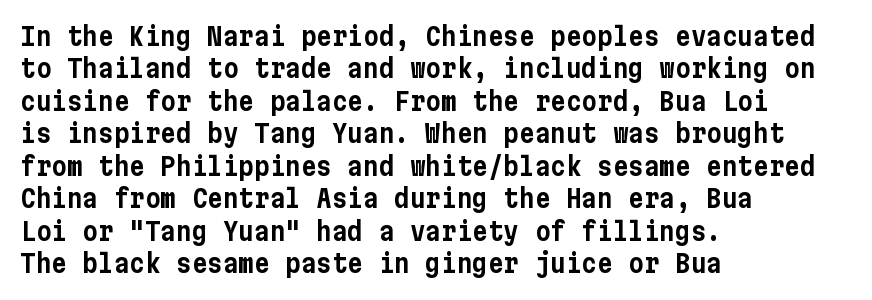
{"italic": "no", "underline": "no", "align": "left", "line_spacing": "normal", "line_spacing_ratio": 1.25, "letter_spacing": "normal", "letter_spacing_em": 0.0, "glyph_px": 26}
